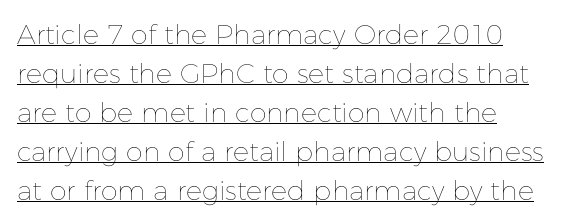
{"italic": "no", "bold": "no", "underline": "yes", "align": "left", "line_spacing": "normal", "line_spacing_ratio": 1.44, "letter_spacing": "normal", "letter_spacing_em": 0.0, "glyph_px": 27}
